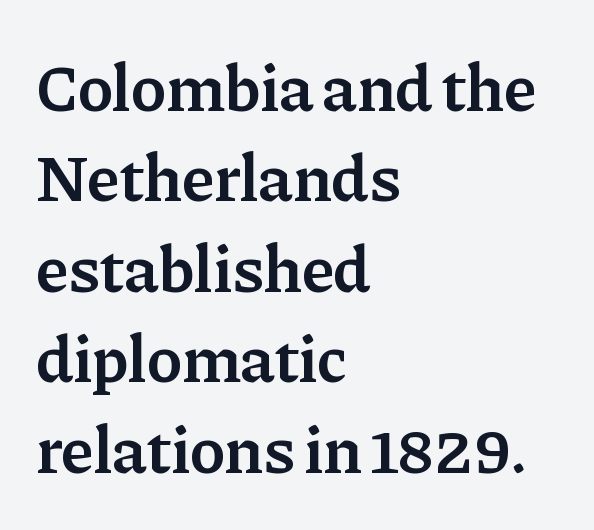
The image shows 67 px semibold serif type, upright; set left-aligned, normal line spacing (1.35x), normal letter spacing, not underlined; low stroke contrast and a medium x-height.
